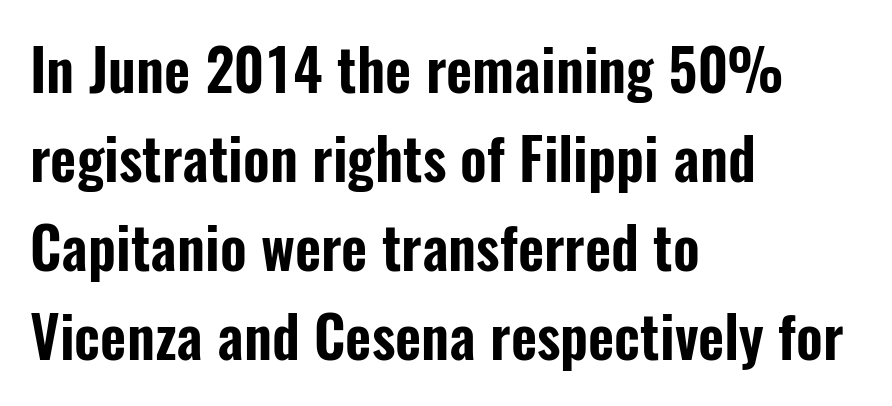
{"serif": "no", "italic": "no", "width": "condensed", "stroke_contrast": "low", "x_height": "medium", "monospaced": "no", "underline": "no", "align": "left", "line_spacing": "normal", "line_spacing_ratio": 1.56, "letter_spacing": "normal", "letter_spacing_em": 0.0, "glyph_px": 57}
